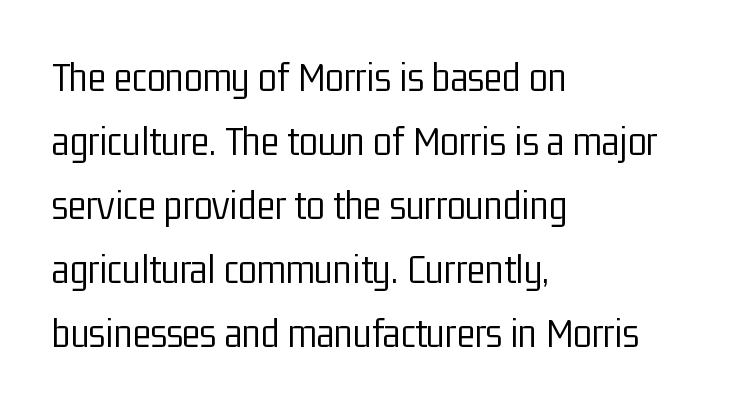
The paragraph has a hard left edge and a soft right edge. Does the type have serifs? No, each stem ends abruptly. Here the designer chose a conventional face with non-uniform glyph widths. How are the letters spaced? Ordinarily, with no added tracking.
